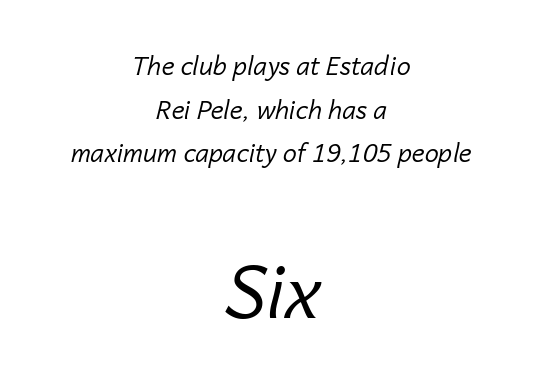
The image shows 74 px regular-weight type, italic (leaning right); set centered, line spacing 1.75x, normal letter spacing, not underlined; the second (bottom) block is 2.96x larger; low stroke contrast and a medium x-height.
